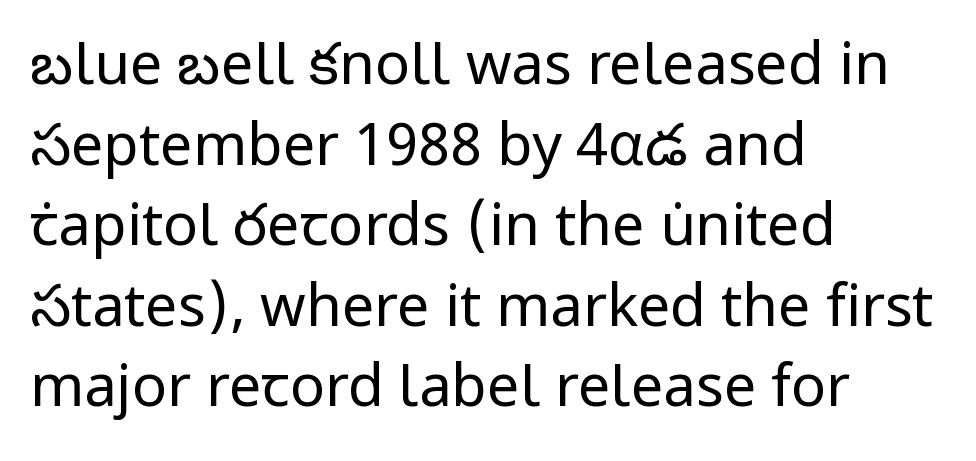
The image shows 58 px regular-weight sans-serif type, upright; set left-aligned, normal line spacing (1.39x), normal letter spacing, not underlined; low stroke contrast and a medium x-height.
